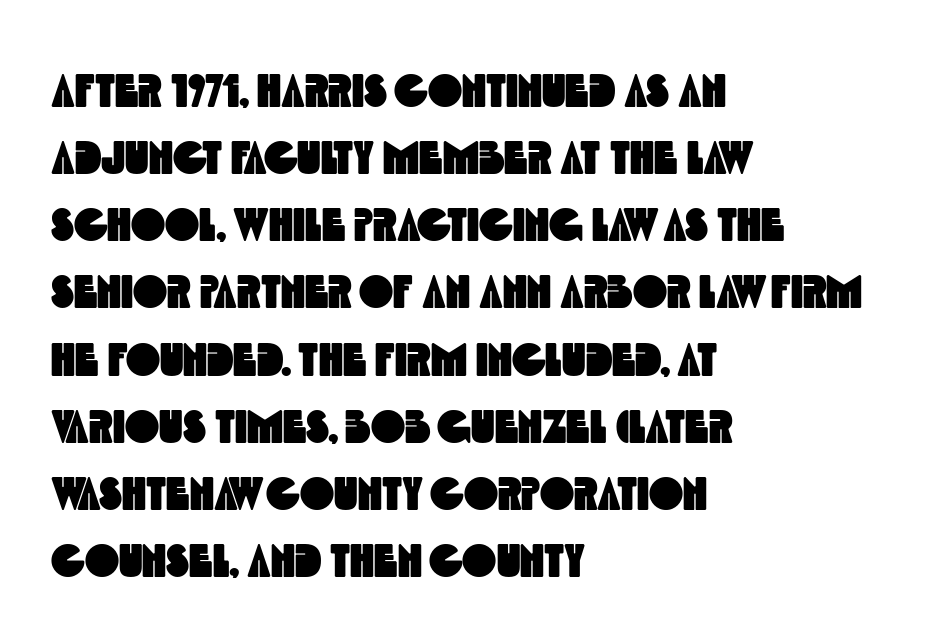
The image shows 46 px condensed sans-serif type; set left-aligned, normal line spacing (1.46x), normal letter spacing, not underlined; a large x-height.
